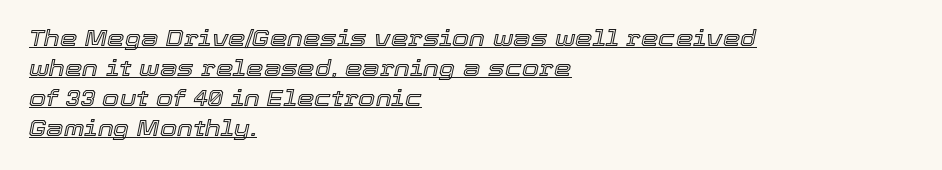
Whoever set this chose a conventional vertical rhythm. These characters rest on top of a visible drawn line. Yep, that's italic — everything's leaning. Does extra space separate the letters? No, they use regular spacing. Caption: multi-line text, flush left, ragged right.
